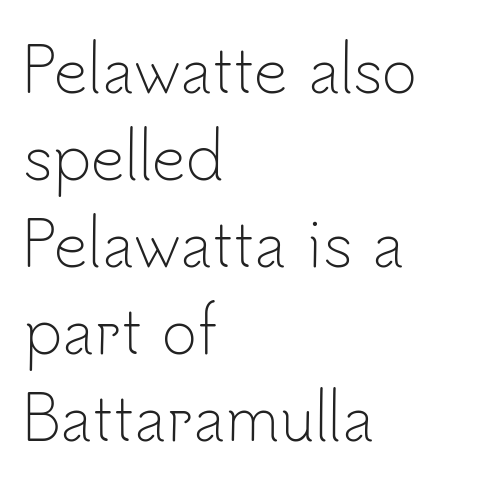
The image shows 60 px light sans-serif type, upright; set left-aligned, normal line spacing (1.45x), normal letter spacing, not underlined; low stroke contrast and a small x-height.
